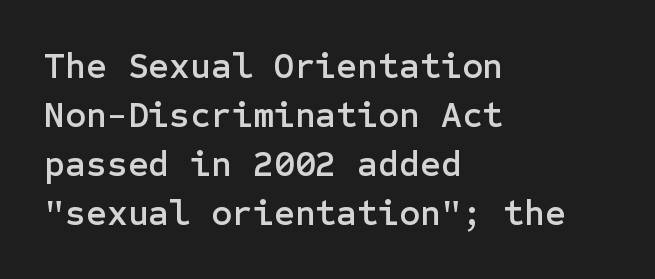
The image shows 36 px sans-serif type, upright; set left-aligned, normal line spacing (1.36x), normal letter spacing, not underlined; low stroke contrast and a medium x-height.
